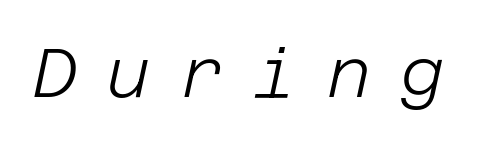
Emphasis-style slanted type is in use. Underlining? Definitely not there. The cut favours lightness, reaching ordinary text weight at its darkest. In terms of letterspacing, this is a distinctly airy, spread setting.
